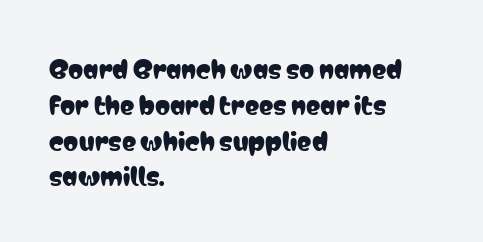
The image shows 24 px text type, upright; set left-aligned, normal line spacing (1.49x), normal letter spacing, not underlined.
